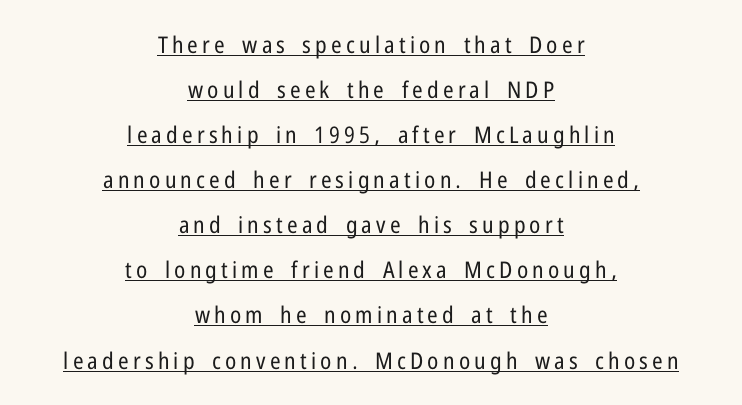
The vertical gap from one line to the next is large. Weight class: somewhere from thin through regular. This rendering features underlined lettering. Caption: multi-line text, centered on the measure.
